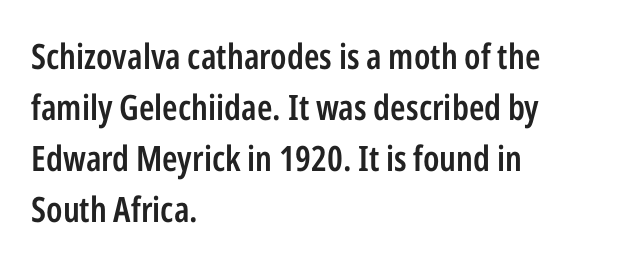
{"serif": "no", "italic": "no", "bold": "semi", "weight": "semibold", "width": "condensed", "stroke_contrast": "low", "x_height": "medium", "monospaced": "no", "underline": "no", "align": "left", "line_spacing": "normal", "line_spacing_ratio": 1.46, "letter_spacing": "normal", "letter_spacing_em": 0.0, "glyph_px": 35}
